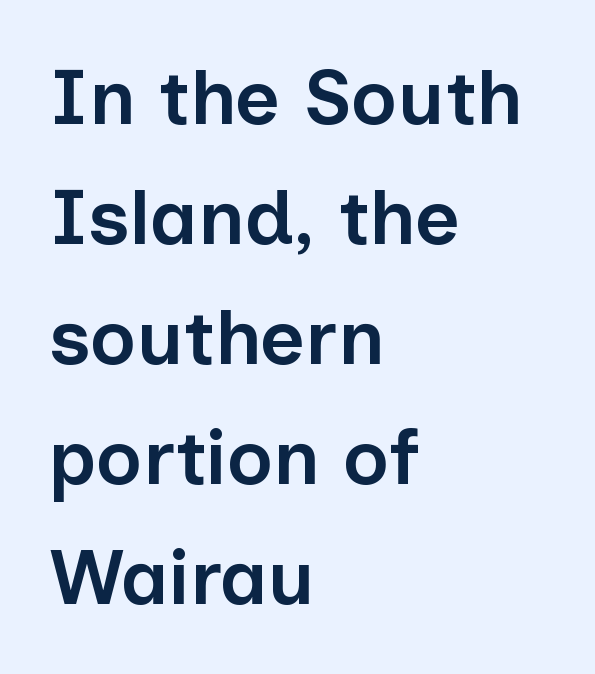
{"serif": "no", "italic": "no", "bold": "semi", "weight": "semibold", "width": "normal", "stroke_contrast": "low", "x_height": "medium", "monospaced": "no", "underline": "no", "align": "left", "line_spacing": "normal", "line_spacing_ratio": 1.54, "letter_spacing": "normal", "letter_spacing_em": 0.0, "glyph_px": 78}
